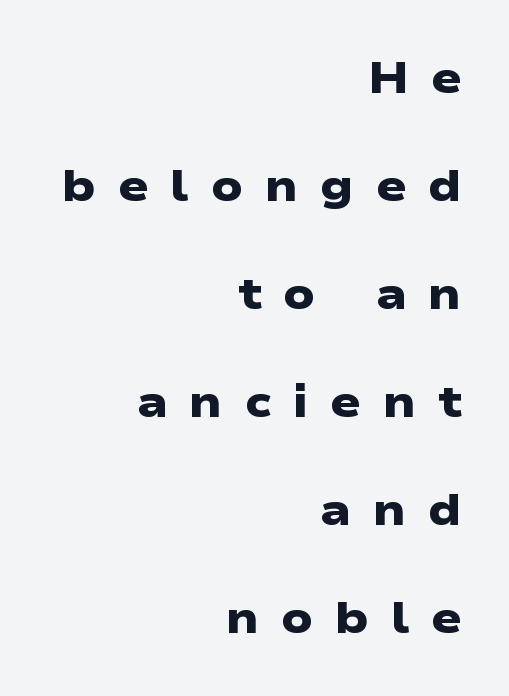
Descenders hang freely into open space. The ragged edge is on the left, which tells us the setting is flush right. Examine the stroke ends and you'll find no serifs. Baseline-to-baseline distance is far greater than the letter height.
